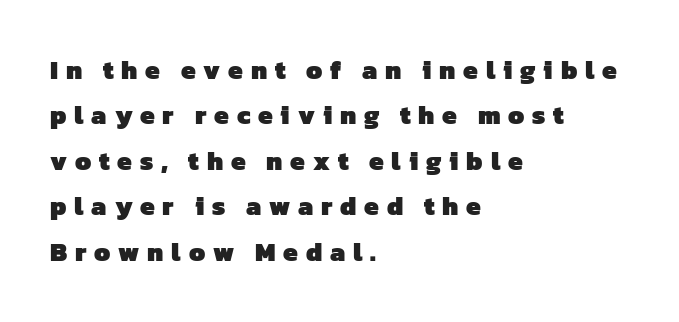
Q: Is the text bold? A: Yes.
Q: Is the text underlined? A: No.
Q: How is the paragraph aligned? A: Left-aligned.
Q: Is the spacing between letters normal or unusually wide? A: Unusually wide.
